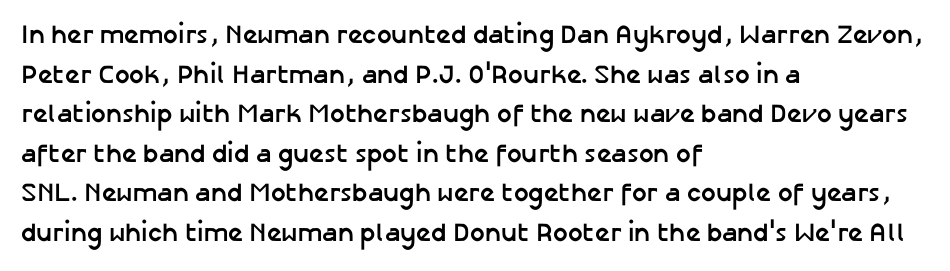
{"italic": "no", "bold": "yes", "underline": "no", "align": "left", "line_spacing": "normal", "line_spacing_ratio": 1.52, "letter_spacing": "normal", "letter_spacing_em": 0.0, "glyph_px": 26}
